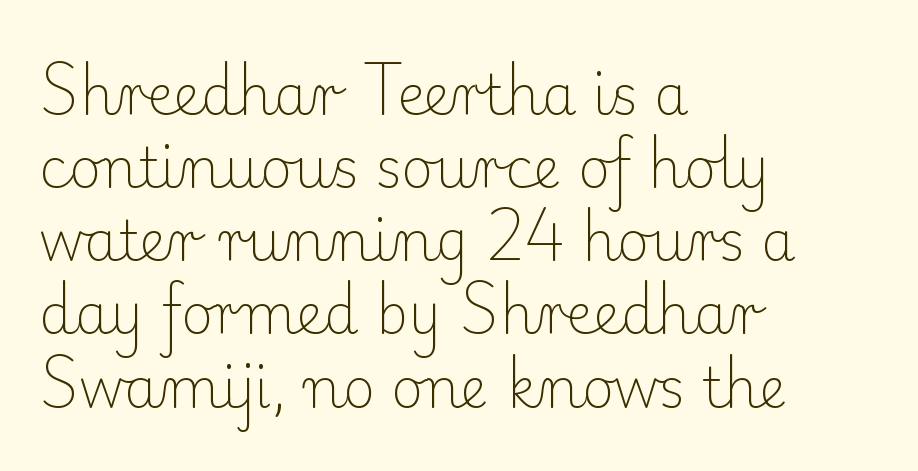
The image shows 55 px light serif type, upright; set left-aligned, normal line spacing (1.33x), normal letter spacing, not underlined; low stroke contrast and a small x-height.
